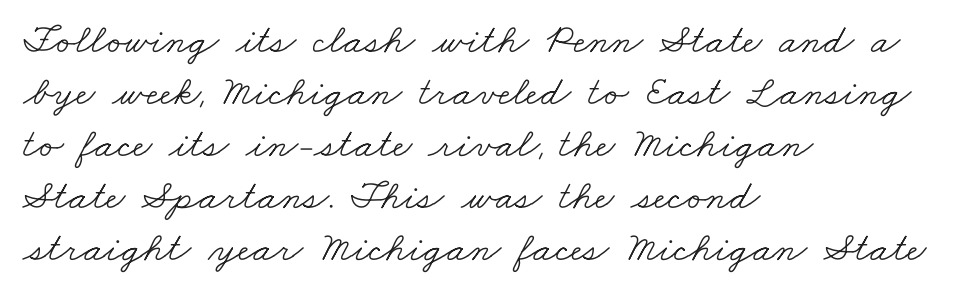
The image shows 42 px light, wide serif type; set left-aligned, line spacing 1.24x, normal letter spacing, not underlined; low stroke contrast and a small x-height.
